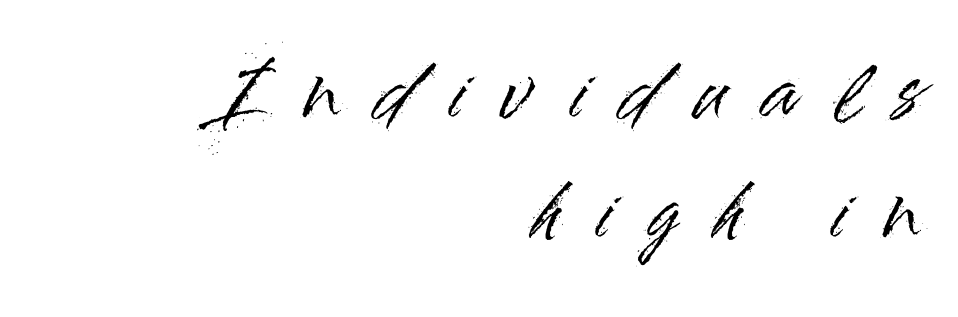
Words float on clear page, feet unadorned. The passage shown has open, widely tracked lettering throughout. You can tell from the bare stems that sans-serif type was used. Quick note: interline space is typical. The text block is weighted toward the right margin, trailing off unevenly leftward.
